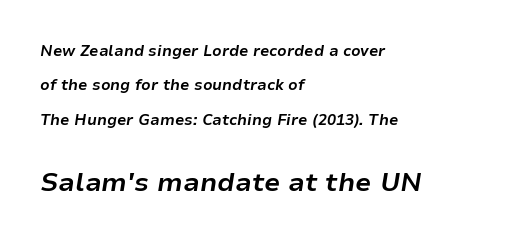
The image shows 26 px bold type, italic (leaning right); set left-aligned, loose line spacing (2.29x), normal letter spacing, not underlined; the second (bottom) block is 1.73x larger.
